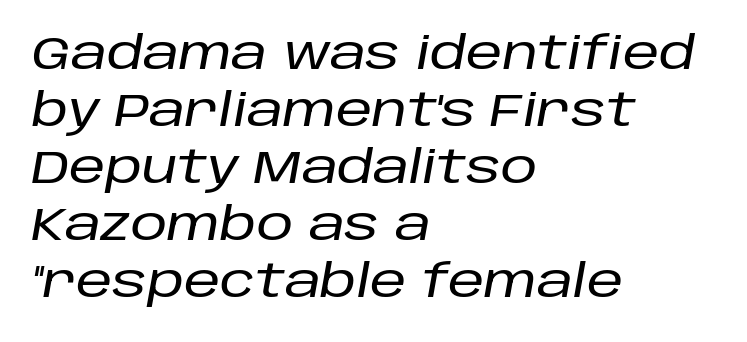
The image shows 46 px text type, italic (leaning right); set left-aligned, line spacing 1.24x, normal letter spacing, not underlined; low stroke contrast and a large x-height.
